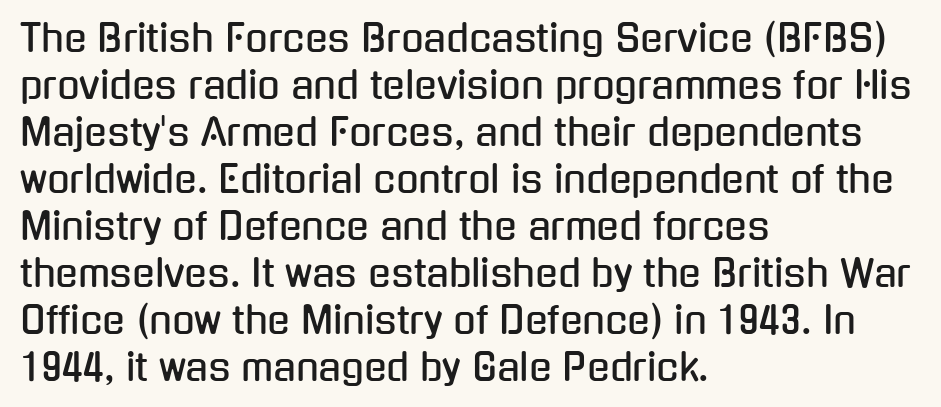
The image shows 37 px condensed sans-serif type, upright; set left-aligned, normal line spacing (1.27x), normal letter spacing, not underlined; low stroke contrast and a medium x-height.
